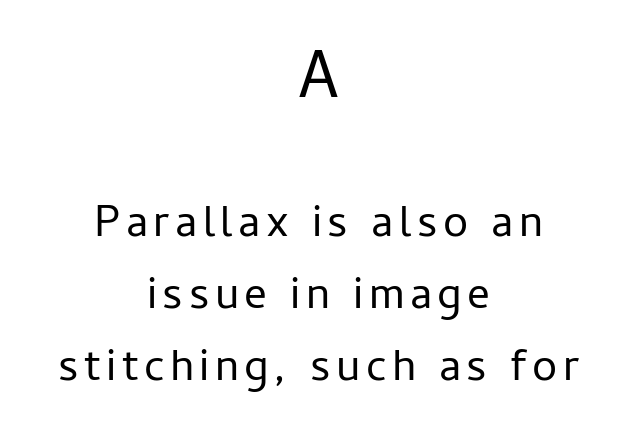
Q: Is the text bold? A: No.
Q: Is the text italic (slanted)? A: No, it is upright.
Q: Is the typeface a serif or a sans-serif typeface? A: Sans-serif.
Q: Is the text underlined? A: No.
Q: How is the paragraph aligned? A: Centered.
Q: Is the spacing between lines tight, normal or loose? A: Normal.
Q: Which block of text is set in a larger size, the first (top) or the second (bottom)? A: The first (top) one.
Q: Width (condensed, normal, or wide)? A: Normal.
Q: Stroke contrast? A: Low.
Q: x-height? A: Medium.
Q: Monospaced? A: No.
